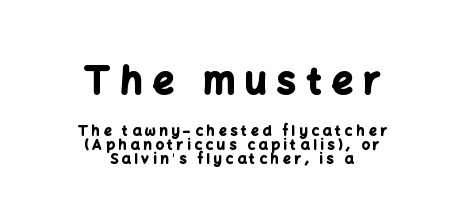
{"serif": "no", "italic": "no", "bold": "yes", "weight": "bold", "width": "normal", "stroke_contrast": "low", "x_height": "medium", "monospaced": "no", "underline": "no", "align": "center", "line_spacing": "tight", "line_spacing_ratio": 1.0, "letter_spacing": "wide", "letter_spacing_em": 0.28, "larger_block": "first", "size_ratio": 2.64, "glyph_px": 37}
